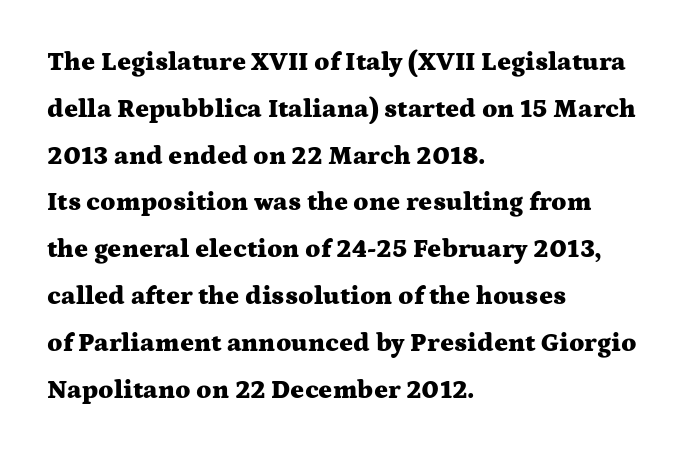
Check under the words: just untouched page. The passage shown is emphatically bold. This is the regular roman posture of the typeface. Honestly, the letter spacing is just normal — you wouldn't notice it. Caption: multi-line text, flush left, ragged right.
